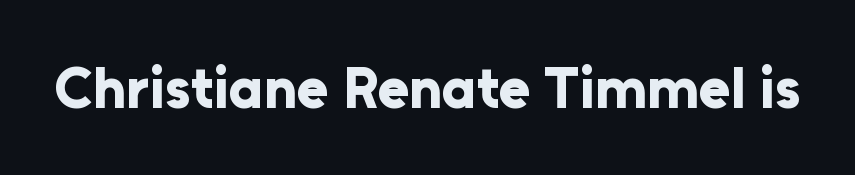
{"serif": "no", "italic": "no", "bold": "yes", "weight": "bold", "width": "normal", "stroke_contrast": "low", "x_height": "medium", "monospaced": "no", "underline": "no", "letter_spacing": "normal", "letter_spacing_em": 0.0, "glyph_px": 58}
